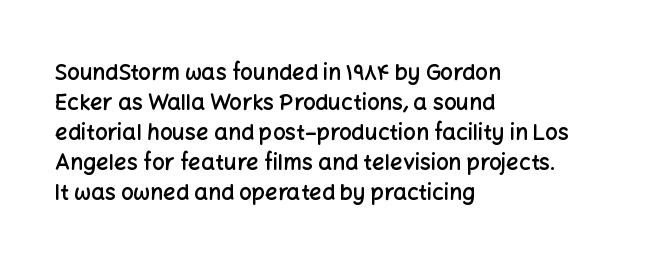
Q: Is the text bold? A: Semi-bold.
Q: Is the text italic (slanted)? A: No, it is upright.
Q: Is the text underlined? A: No.
Q: How is the paragraph aligned? A: Left-aligned.
Q: Is the spacing between letters normal or unusually wide? A: Normal.
Q: Is the spacing between lines tight, normal or loose? A: Normal.
